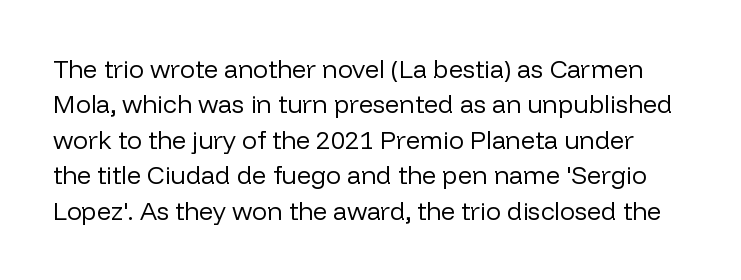
The line texture is even and compact thanks to regular tracking. Plain, unruled lines of type. The rendering uses a moderate line-height, typical for paragraphs. You can tell it's not italic because the verticals are truly vertical. The face looks like a standard text weight, possibly lighter.
